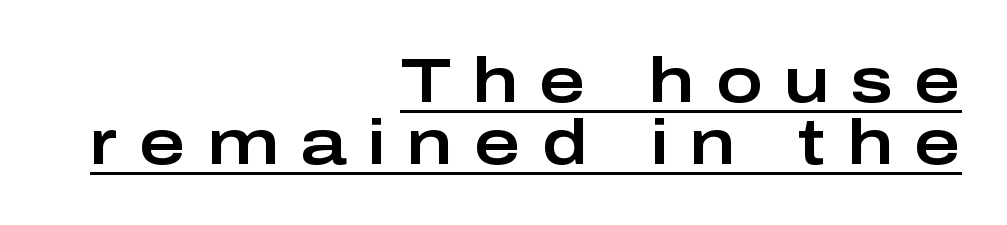
The image shows 63 px wide sans-serif type, upright; set right-aligned, tight line spacing (0.99x), unusually wide letter spacing (+0.34 em), underlined; low stroke contrast and a medium x-height.
